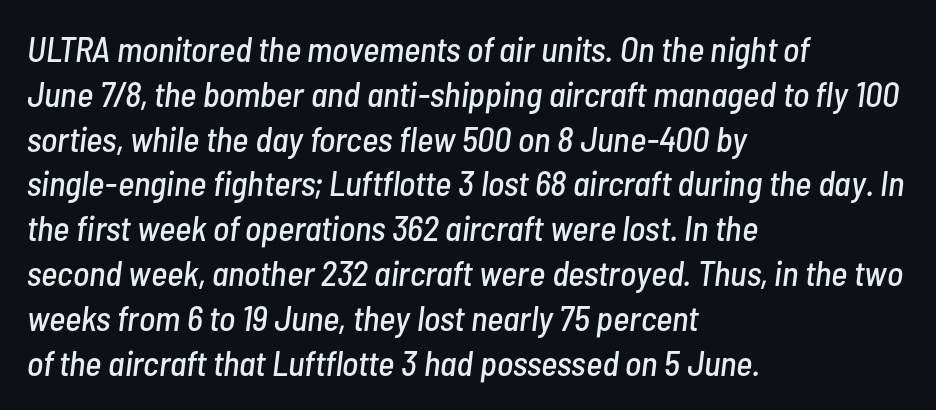
Horizontal bands of white between lines are of average thickness. Tracking value appears to be zero — textbook default spacing. The words here are not underlined. Do the characters align in a grid? No, the font is proportional. Each line starts at the same left margin while the right side varies. If you drew a line through each stem, it would be angled.
